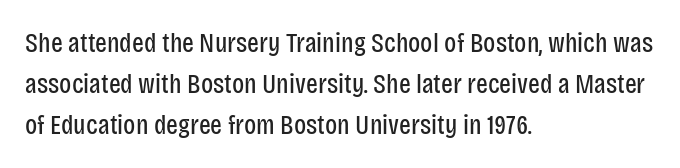
You could not count columns in this text — the font is proportionally spaced. The text block is weighted toward the left margin, trailing off unevenly rightward. Examine the stroke ends and you'll find no serifs. Stems here are at most as thick as an everyday book face. Any mark beneath the type? The region is blank.
